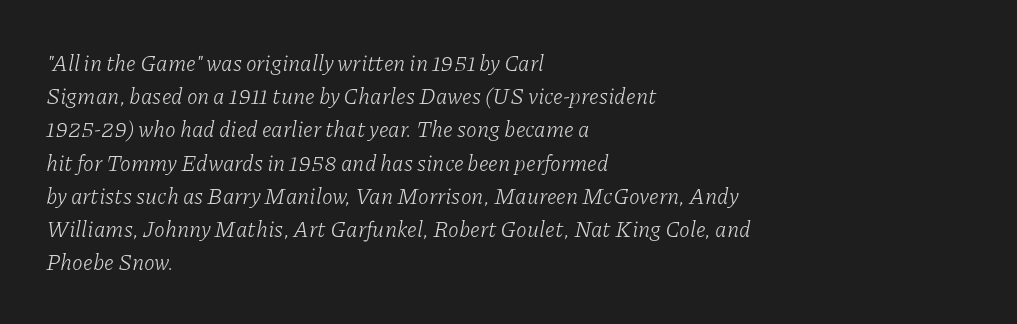
Q: Is the text bold? A: No.
Q: Is the text italic (slanted)? A: Yes, it leans right by about 11 degrees.
Q: Is the text underlined? A: No.
Q: How is the paragraph aligned? A: Left-aligned.
Q: Is the spacing between letters normal or unusually wide? A: Normal.
Q: Is the spacing between lines tight, normal or loose? A: Normal.
